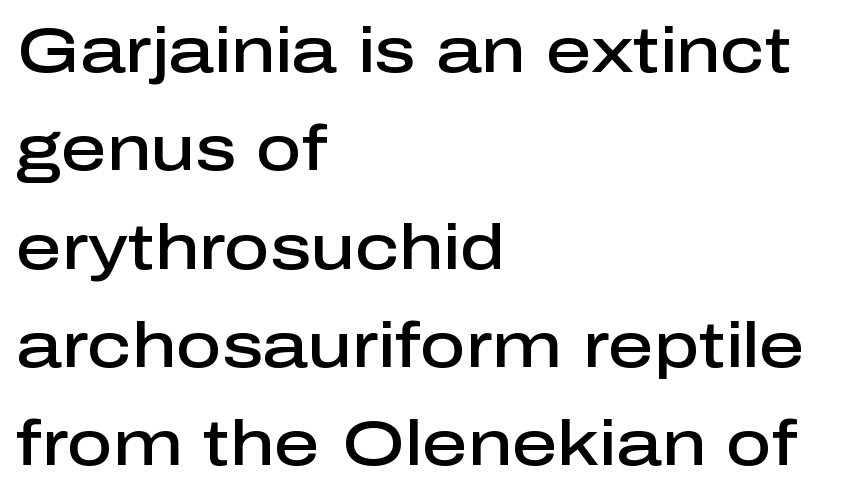
Plain, unruled lines of type. Check where the strokes stop: nothing finishes them off — pure sans. Italic? Not at all — the glyphs are vertical. Heft: intermediate — a semibold. These lines are rendered in a variable-pitch font. The rendering uses a moderate line-height, typical for paragraphs.
